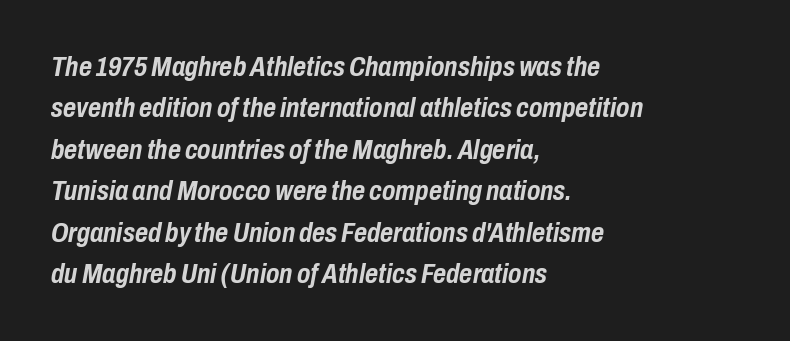
These lines sit exactly where default settings would place them. Character widths vary here, with narrow letters taking less room than wide ones. Underlining? Definitely not there. Casual observation: everything's shoved over to the left. Stroke thickness is high; the sample reads as a true bold.
